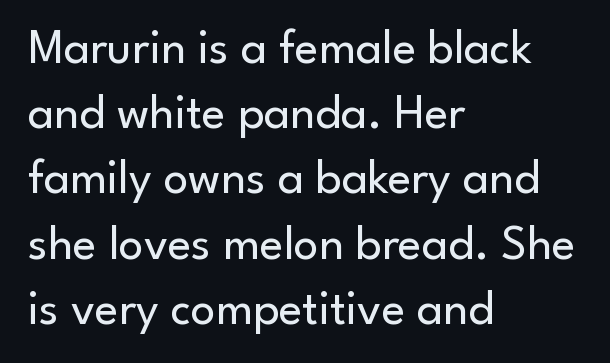
{"serif": "no", "italic": "no", "bold": "no", "weight": "regular", "width": "normal", "stroke_contrast": "low", "x_height": "small", "monospaced": "no", "underline": "no", "align": "left", "line_spacing": "normal", "line_spacing_ratio": 1.33, "letter_spacing": "normal", "letter_spacing_em": 0.0, "glyph_px": 49}
